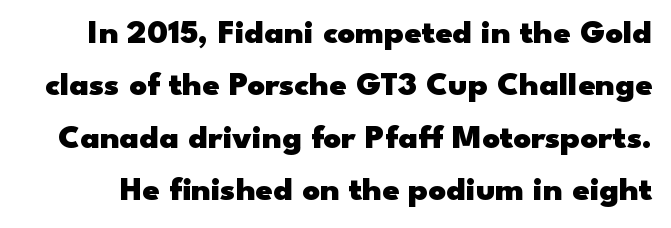
No extra tracking has been applied to these lines. Nope, no serifs anywhere on these letters. Strokes here are thick enough to call this a true bold. Compared with typical paragraphs, the rows here are spaced about the same. Just letters on the line, the space beneath them empty. The face used here is proportionally spaced, like ordinary book or web type.
